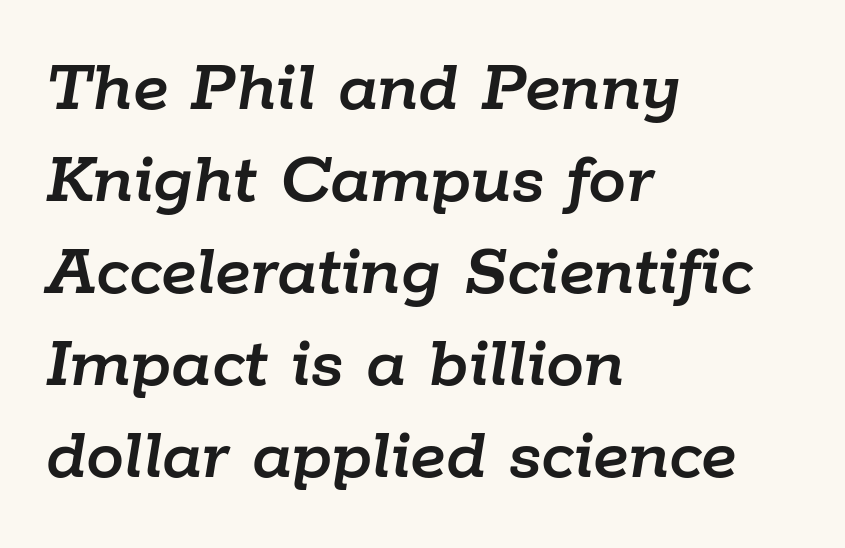
{"italic": "yes", "lean": "right", "slant_degrees": 9, "width": "normal", "stroke_contrast": "low", "x_height": "medium", "monospaced": "no", "underline": "no", "align": "left", "line_spacing_ratio": 1.21, "letter_spacing": "normal", "letter_spacing_em": 0.0, "glyph_px": 76}
